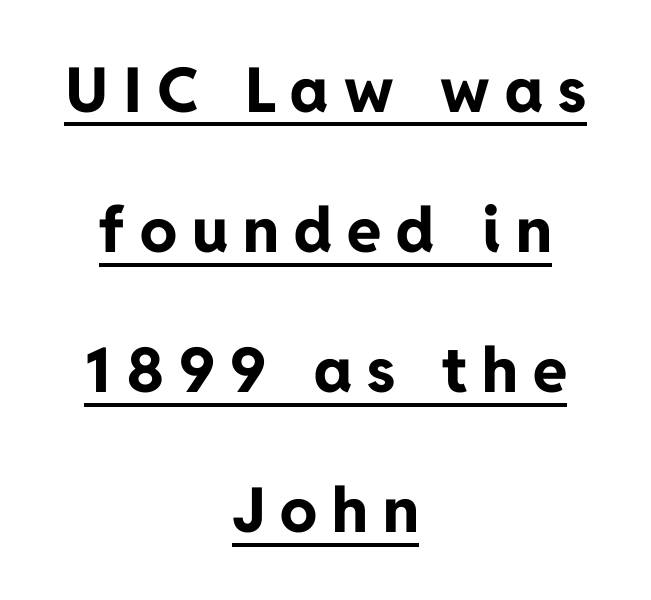
{"serif": "no", "italic": "no", "bold": "yes", "weight": "bold", "width": "normal", "stroke_contrast": "low", "x_height": "medium", "monospaced": "no", "underline": "yes", "align": "center", "line_spacing": "loose", "line_spacing_ratio": 2.26, "letter_spacing": "wide", "letter_spacing_em": 0.24, "glyph_px": 62}
